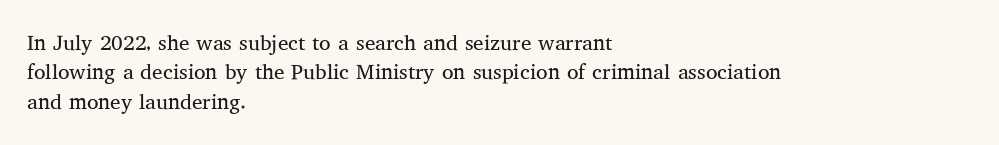
{"italic": "no", "bold": "no", "underline": "no", "align": "left", "line_spacing": "normal", "line_spacing_ratio": 1.4, "letter_spacing": "normal", "letter_spacing_em": 0.0, "glyph_px": 21}
